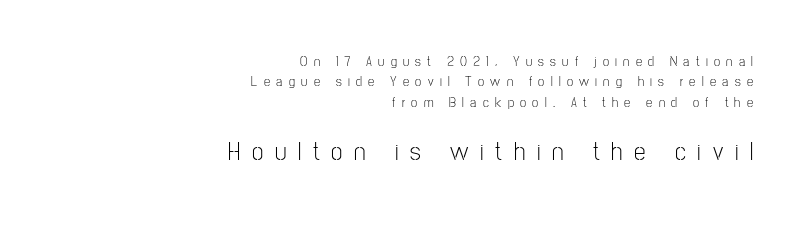
The gap between lines stays unmarked. Caption: face not bold, strokes unweighted. The leading is moderate, giving the passage an even texture. Of the two passages, the one underneath uses the larger point size. You can tell it's not italic because the verticals are truly vertical.
